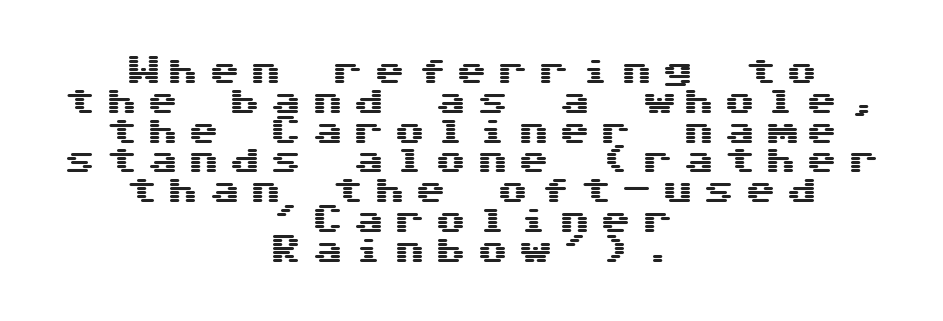
{"serif": "no", "italic": "no", "width": "wide", "stroke_contrast": "medium", "x_height": "medium", "monospaced": "yes", "underline": "no", "align": "center", "line_spacing": "tight", "line_spacing_ratio": 0.96, "letter_spacing": "wide", "letter_spacing_em": 0.33, "glyph_px": 31}
